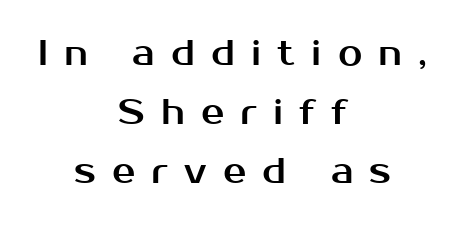
{"serif": "no", "italic": "no", "width": "normal", "stroke_contrast": "medium", "x_height": "medium", "monospaced": "no", "underline": "no", "align": "center", "line_spacing": "normal", "line_spacing_ratio": 1.69, "letter_spacing": "wide", "letter_spacing_em": 0.46, "glyph_px": 35}
